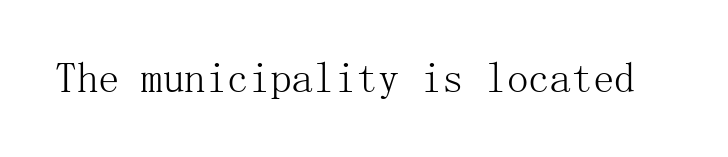
The letters sit at their default tracking, neither squeezed nor spread. Do the letters lean? They stand straight. The font sits on the lighter half of the weight spectrum, regular included. Letterform terminals end in serifs throughout the passage. The gap between lines stays unmarked.
